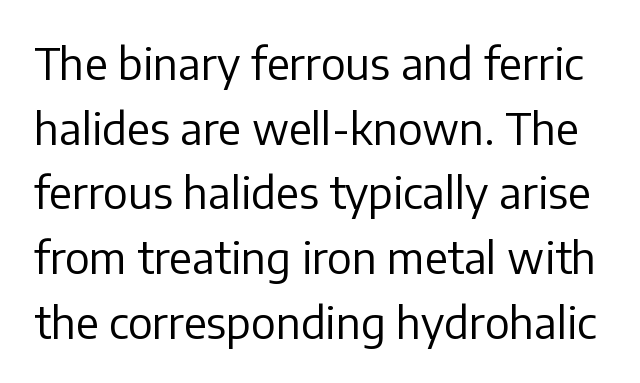
{"serif": "no", "italic": "no", "bold": "no", "weight": "regular", "width": "normal", "stroke_contrast": "low", "x_height": "medium", "monospaced": "no", "underline": "no", "line_spacing": "normal", "line_spacing_ratio": 1.47, "letter_spacing": "normal", "letter_spacing_em": 0.0, "glyph_px": 44}
